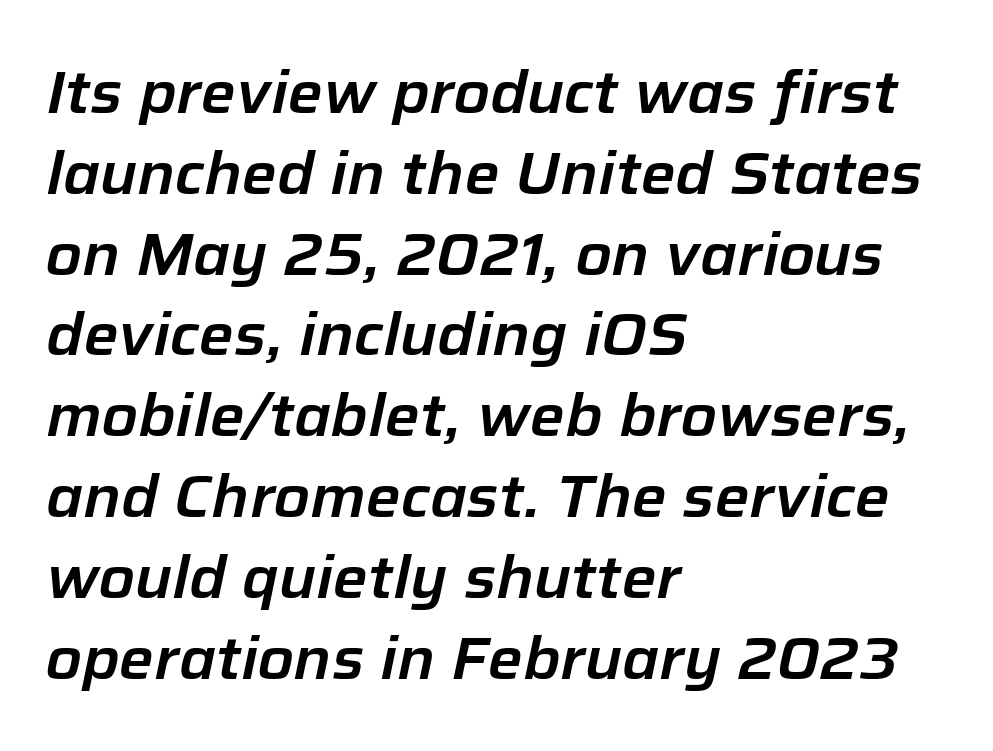
{"italic": "yes", "lean": "right", "slant_degrees": 12, "width": "normal", "stroke_contrast": "low", "x_height": "medium", "monospaced": "no", "underline": "no", "align": "left", "line_spacing": "normal", "line_spacing_ratio": 1.37, "letter_spacing": "normal", "letter_spacing_em": 0.0, "glyph_px": 59}
